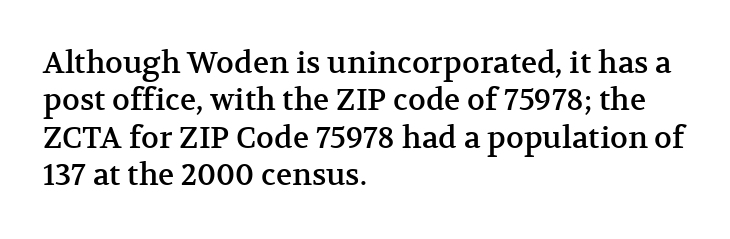
The image shows 30 px serif type, upright; set left-aligned, normal line spacing (1.25x), normal letter spacing, not underlined; medium stroke contrast and a medium x-height.
